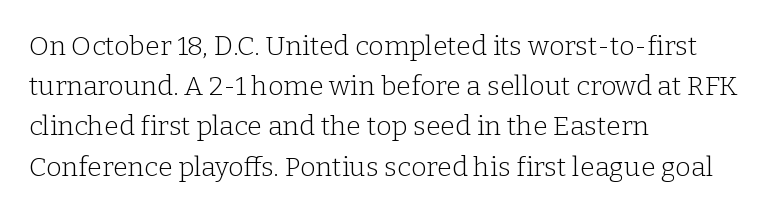
{"italic": "no", "bold": "no", "underline": "no", "align": "left", "line_spacing": "normal", "line_spacing_ratio": 1.49, "letter_spacing": "normal", "letter_spacing_em": 0.0, "glyph_px": 27}
